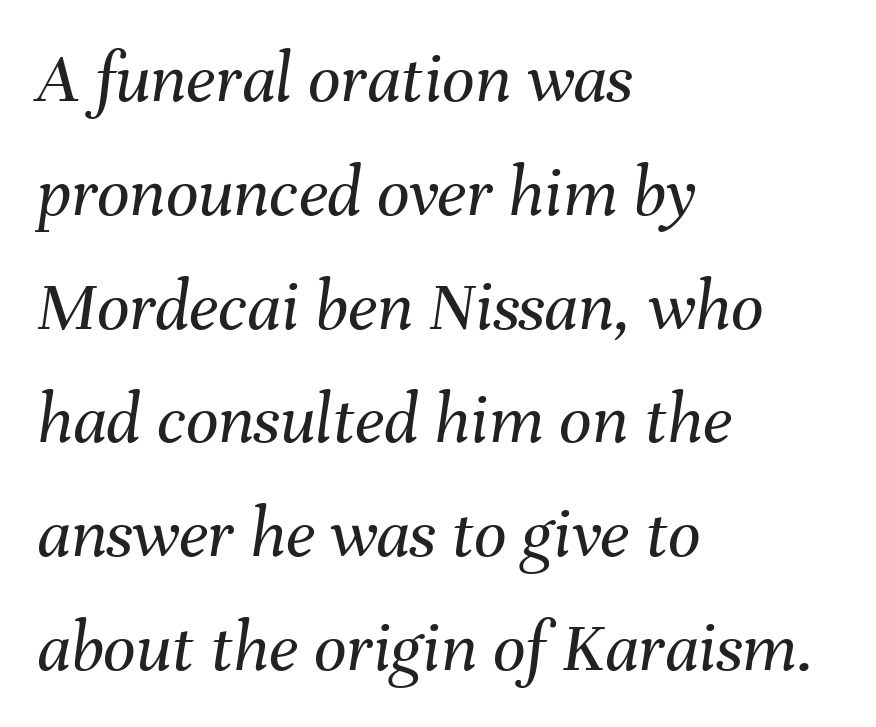
{"italic": "yes", "lean": "right", "slant_degrees": 8, "bold": "no", "weight": "regular", "width": "normal", "stroke_contrast": "medium", "x_height": "medium", "monospaced": "no", "underline": "no", "align": "left", "line_spacing": "normal", "line_spacing_ratio": 1.58, "letter_spacing": "normal", "letter_spacing_em": 0.0, "glyph_px": 72}
